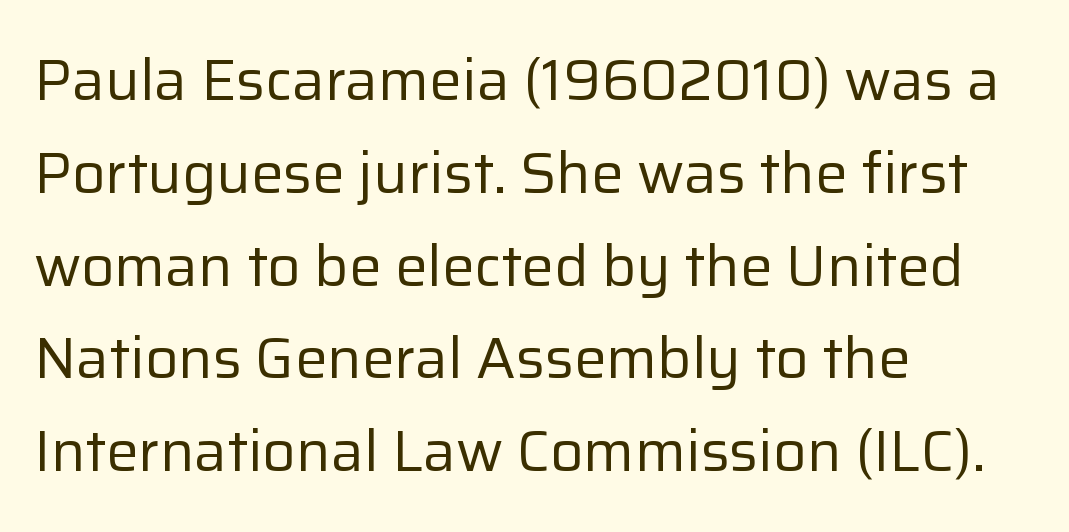
{"serif": "no", "italic": "no", "bold": "no", "weight": "regular", "width": "normal", "stroke_contrast": "low", "x_height": "medium", "monospaced": "no", "underline": "no", "align": "left", "line_spacing": "normal", "line_spacing_ratio": 1.6, "letter_spacing": "normal", "letter_spacing_em": 0.0, "glyph_px": 58}
